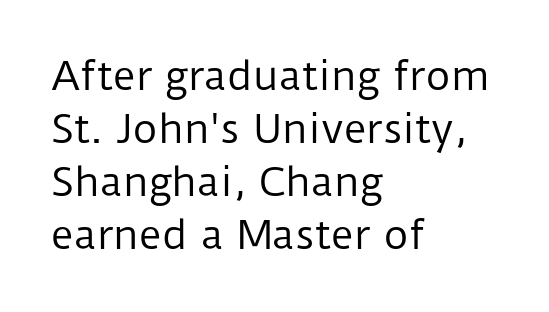
Q: Is the text bold? A: No.
Q: Is the text italic (slanted)? A: No, it is upright.
Q: Is the typeface a serif or a sans-serif typeface? A: Sans-serif.
Q: Is the text underlined? A: No.
Q: How is the paragraph aligned? A: Left-aligned.
Q: Is the spacing between letters normal or unusually wide? A: Normal.
Q: Is the spacing between lines tight, normal or loose? A: Normal.
Q: Width (condensed, normal, or wide)? A: Normal.
Q: Stroke contrast? A: Low.
Q: x-height? A: Medium.
Q: Monospaced? A: No.
